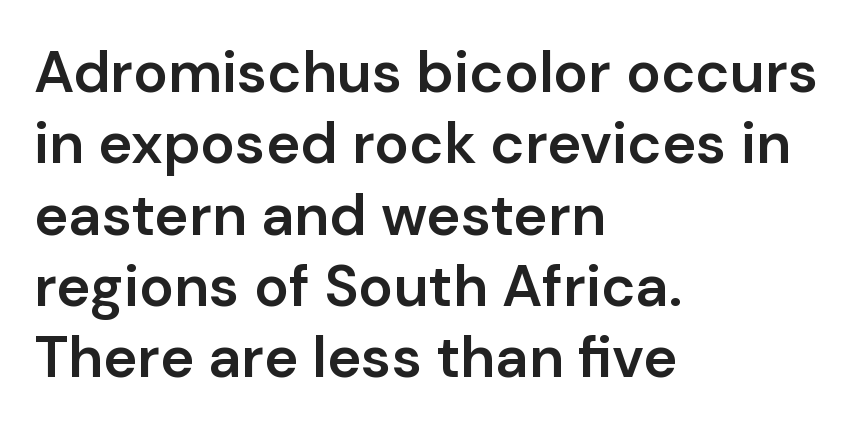
The image shows 58 px semibold sans-serif type, upright; set left-aligned, line spacing 1.23x, normal letter spacing, not underlined; low stroke contrast and a medium x-height.
